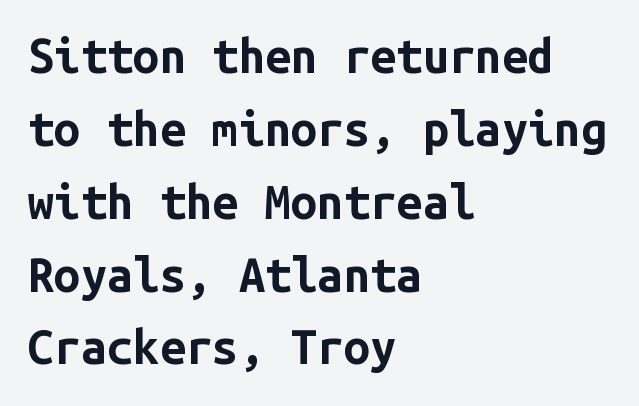
You could count columns in this text — the font is strictly monospaced. The paragraph has a hard left edge and a soft right edge. Observe the ordinary spacing: letters are neighbours, not strangers. A typesetter would mark this as roman, not italic.
